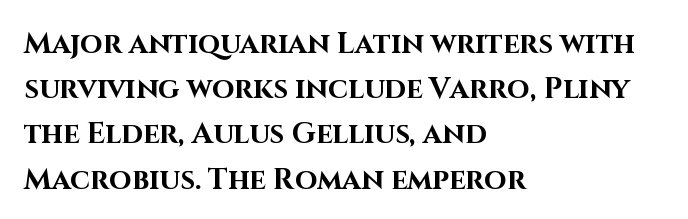
Every stem runs plumb, perpendicular to the baseline. The line texture is even and compact thanks to regular tracking. Every letter is thick-stroked: bold, no question. The string is rendered with underlining switched off. The glyphs in this specimen are sans serif. Where is the straight margin? On the left.
